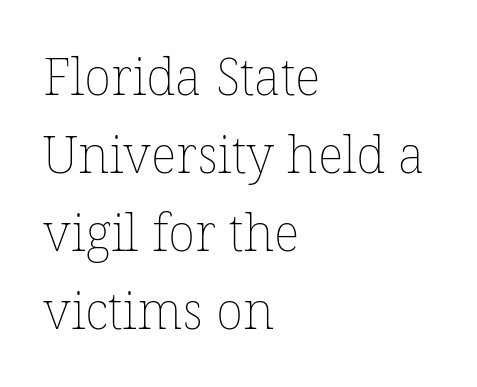
Q: Is the text bold? A: No.
Q: Is the text italic (slanted)? A: No, it is upright.
Q: Is the text underlined? A: No.
Q: How is the paragraph aligned? A: Left-aligned.
Q: Is the spacing between letters normal or unusually wide? A: Normal.
Q: Is the spacing between lines tight, normal or loose? A: Normal.
Q: Width (condensed, normal, or wide)? A: Normal.
Q: Stroke contrast? A: Low.
Q: x-height? A: Medium.
Q: Monospaced? A: No.
